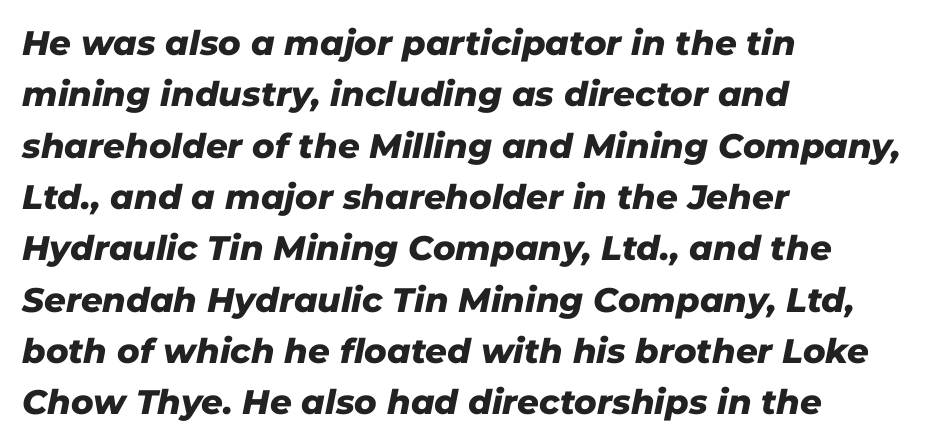
{"italic": "yes", "lean": "right", "slant_degrees": 11, "bold": "yes", "weight": "heavy", "width": "normal", "stroke_contrast": "low", "x_height": "medium", "monospaced": "no", "underline": "no", "align": "left", "line_spacing": "normal", "line_spacing_ratio": 1.51, "letter_spacing": "normal", "letter_spacing_em": 0.0, "glyph_px": 34}
